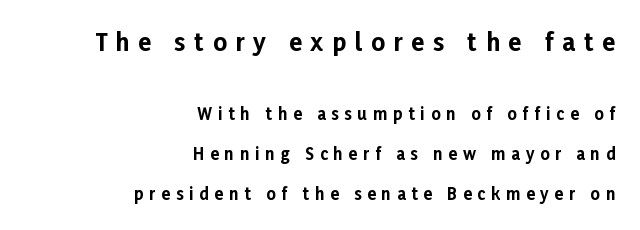
Q: Is the text bold? A: Yes.
Q: Is the text italic (slanted)? A: No, it is upright.
Q: Is the text underlined? A: No.
Q: How is the paragraph aligned? A: Right-aligned.
Q: Is the spacing between letters normal or unusually wide? A: Unusually wide.
Q: Is the spacing between lines tight, normal or loose? A: Loose.
Q: Which block of text is set in a larger size, the first (top) or the second (bottom)? A: The first (top) one.
